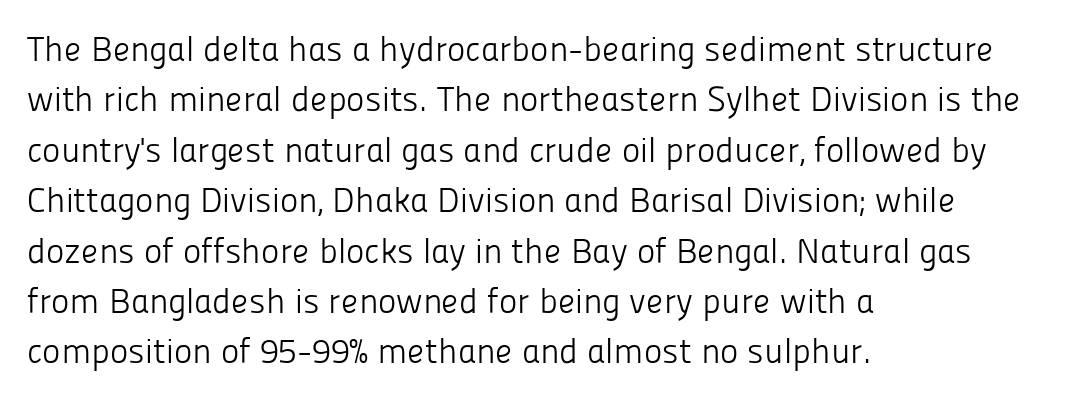
{"serif": "no", "italic": "no", "bold": "no", "weight": "light", "width": "normal", "stroke_contrast": "low", "x_height": "medium", "monospaced": "no", "underline": "no", "align": "left", "line_spacing": "normal", "line_spacing_ratio": 1.44, "letter_spacing": "normal", "letter_spacing_em": 0.0, "glyph_px": 35}
